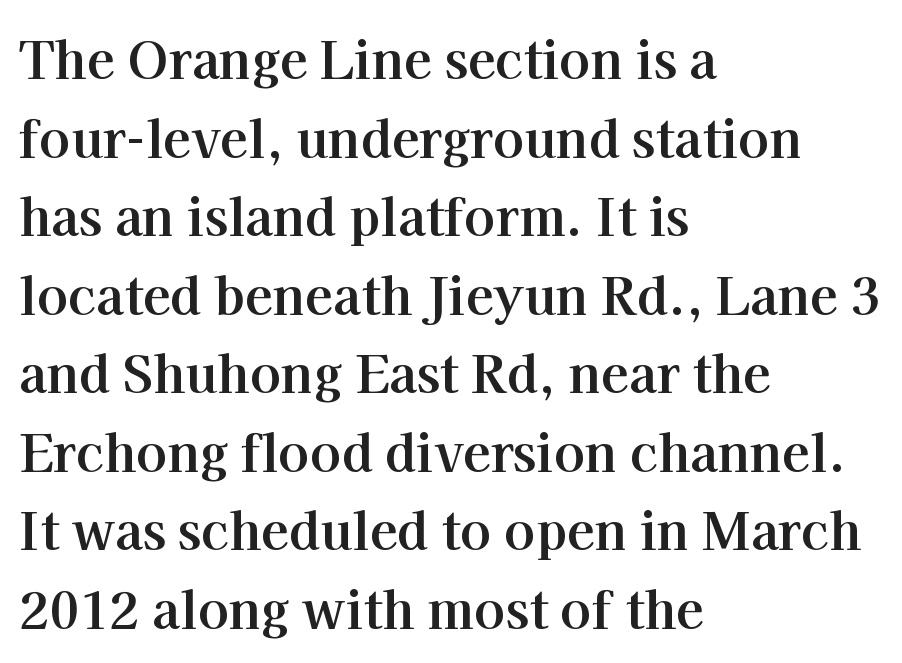
{"serif": "yes", "italic": "no", "bold": "yes", "weight": "bold", "width": "normal", "stroke_contrast": "high", "x_height": "medium", "monospaced": "no", "underline": "no", "align": "left", "line_spacing": "normal", "line_spacing_ratio": 1.54, "letter_spacing": "normal", "letter_spacing_em": 0.0, "glyph_px": 51}
